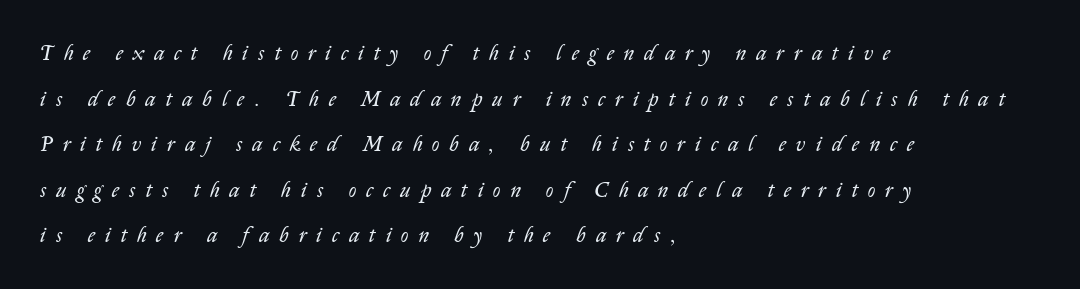
{"italic": "yes", "lean": "right", "slant_degrees": 14, "bold": "no", "underline": "no", "align": "left", "line_spacing": "loose", "line_spacing_ratio": 2.17, "letter_spacing": "wide", "letter_spacing_em": 0.48, "glyph_px": 21}
